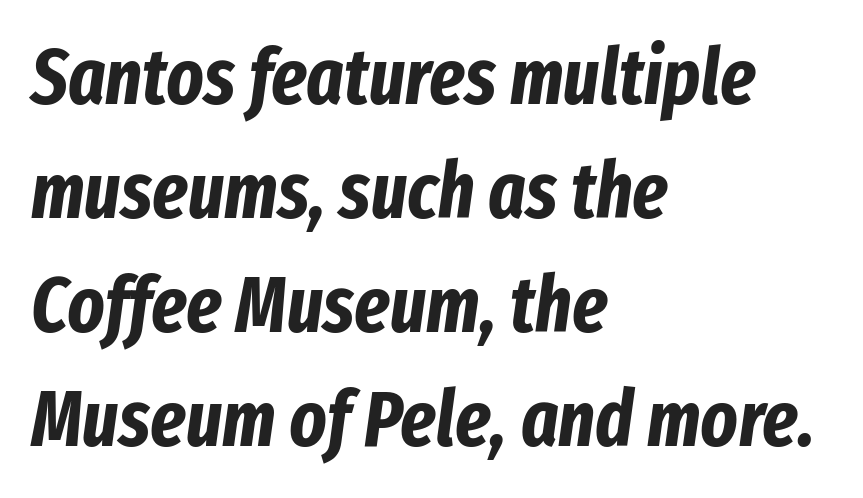
Q: Is the text bold? A: Yes.
Q: Is the text italic (slanted)? A: Yes, it leans right by about 8 degrees.
Q: Is the text underlined? A: No.
Q: How is the paragraph aligned? A: Left-aligned.
Q: Is the spacing between letters normal or unusually wide? A: Normal.
Q: Is the spacing between lines tight, normal or loose? A: Normal.
Q: Width (condensed, normal, or wide)? A: Condensed.
Q: Stroke contrast? A: Low.
Q: x-height? A: Medium.
Q: Monospaced? A: No.
